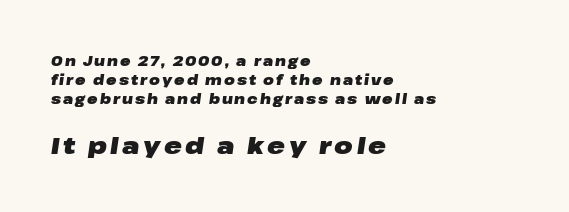
Vertically, the passage feels balanced, rows spaced as you'd expect. The baseline area is clear. The typesetting leans heavy: a genuine bold. Short and long lines alike share a common starting point at left. Note: smaller setting up top, larger setting below.
